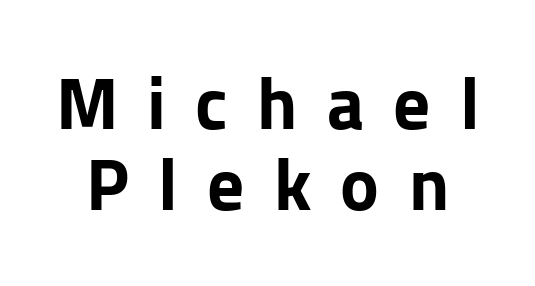
The image shows 73 px bold sans-serif type, upright; set tight line spacing (1.11x), unusually wide letter spacing (+0.4 em), not underlined; low stroke contrast and a medium x-height.
